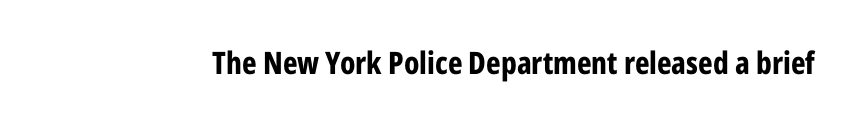
Proportional: the letters do not fall into vertical columns. Anything drawn beneath the words? Only blank space. Ordinary non-slanted type is in use. In terms of weight, the rendering is a true, heavy bold.
